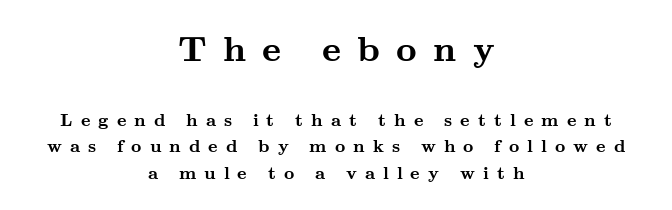
The passage shown stacks its lines at a standard gap. Look at the tracking — it's clearly loosened, letters drifting apart. The zone under the glyphs is completely vacant. Spacing verdict: proportional, widths tailored to each character. Vertical strokes here are truly vertical. The more generous point size was reserved for the upper chunk.
